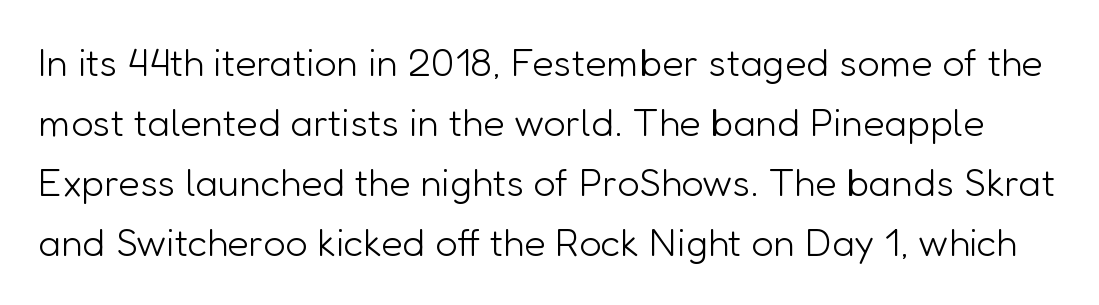
The vertical gap from one line to the next is medium. Just letters on the line, the space beneath them empty. Observe the ordinary spacing: letters are neighbours, not strangers. Is there any slant? The stems are plumb.
